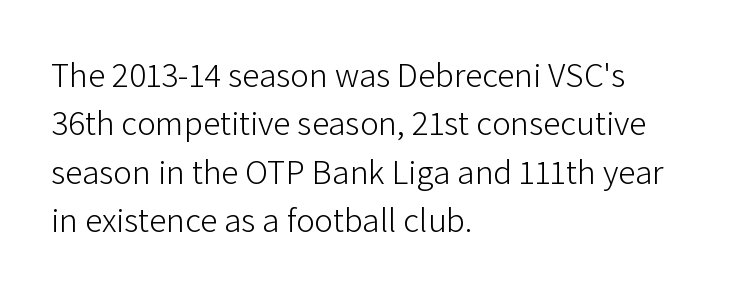
{"serif": "no", "italic": "no", "bold": "no", "weight": "light", "width": "normal", "stroke_contrast": "low", "x_height": "medium", "monospaced": "no", "underline": "no", "align": "left", "line_spacing": "normal", "line_spacing_ratio": 1.38, "letter_spacing": "normal", "letter_spacing_em": 0.0, "glyph_px": 35}
